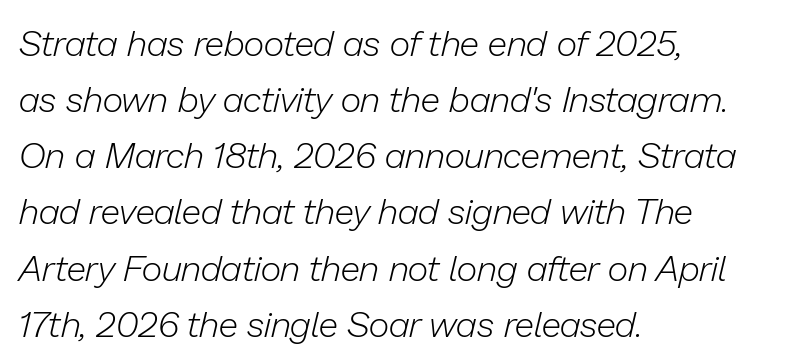
The image shows 36 px light type, italic (leaning right); set left-aligned, normal line spacing (1.56x), normal letter spacing, not underlined; low stroke contrast and a medium x-height.
